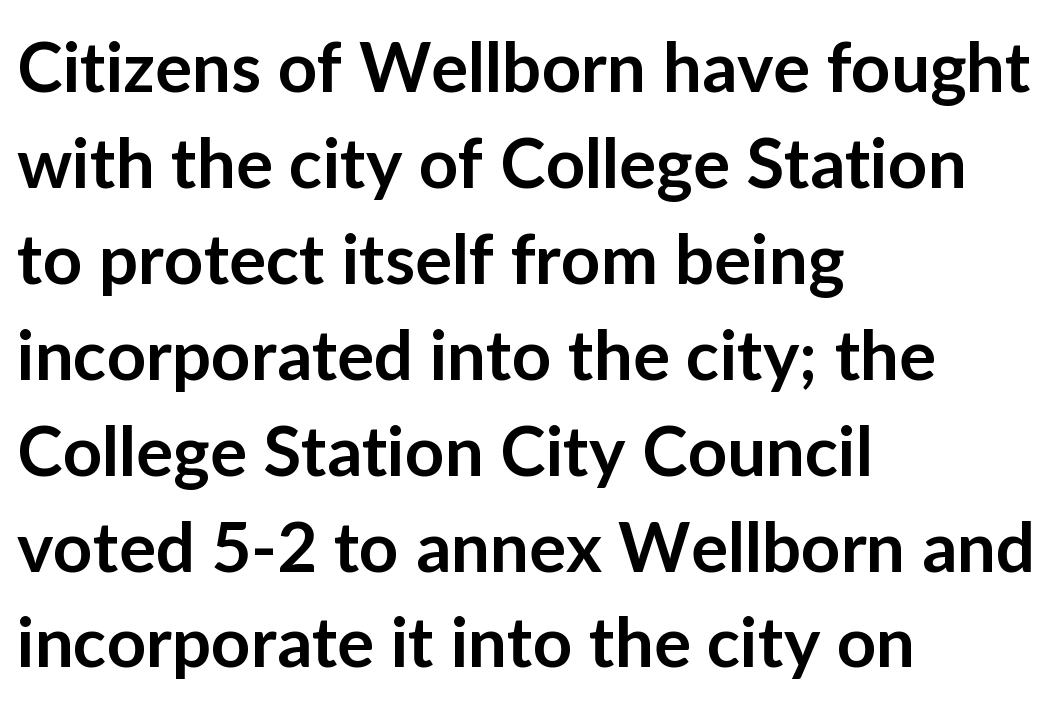
The image shows 69 px semibold sans-serif type, upright; set left-aligned, normal line spacing (1.39x), normal letter spacing, not underlined; low stroke contrast and a medium x-height.
